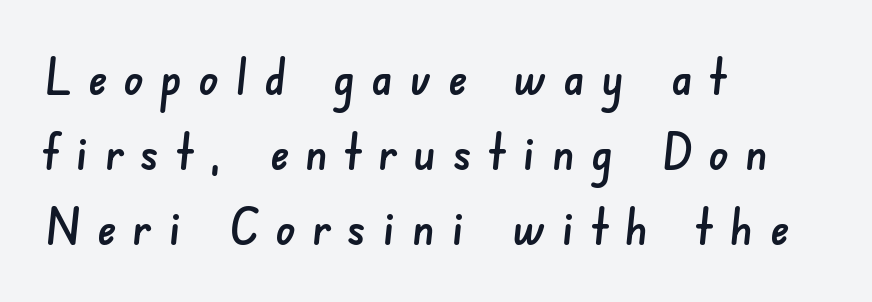
Q: Is the typeface a serif or a sans-serif typeface? A: Sans-serif.
Q: Is the text underlined? A: No.
Q: How is the paragraph aligned? A: Left-aligned.
Q: Is the spacing between letters normal or unusually wide? A: Unusually wide.
Q: Is the spacing between lines tight, normal or loose? A: Normal.
Q: Width (condensed, normal, or wide)? A: Normal.
Q: Stroke contrast? A: Low.
Q: x-height? A: Small.
Q: Monospaced? A: No.
